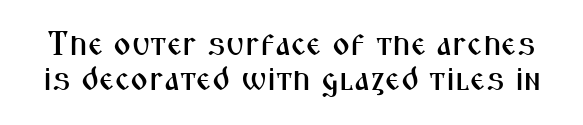
The image shows 34 px condensed sans-serif type, upright; set tight line spacing (1.03x), normal letter spacing, not underlined; medium stroke contrast and a medium x-height.
